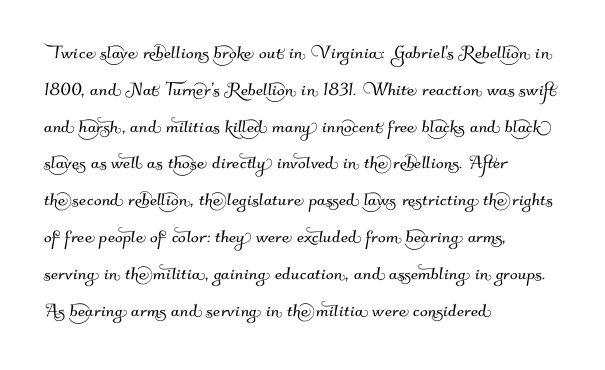
Each line starts at the same left margin while the right side varies. Rule under the text: the space is simply empty. If you measured baseline to baseline, you'd find a middling distance. Honestly, the letter spacing is just normal — you wouldn't notice it.
